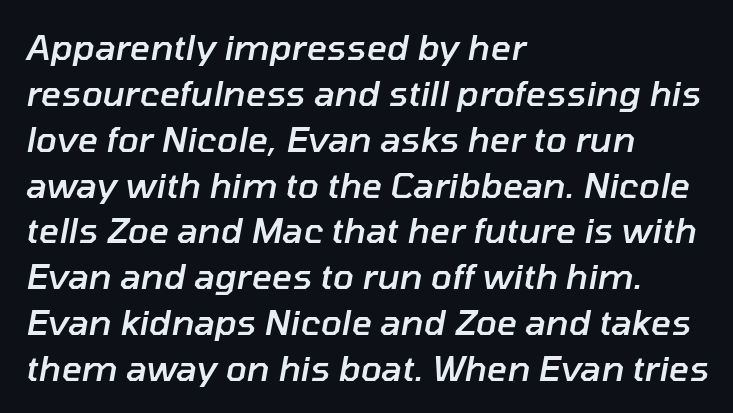
{"italic": "yes", "lean": "right", "slant_degrees": 10, "bold": "semi", "weight": "semibold", "width": "normal", "stroke_contrast": "low", "x_height": "medium", "monospaced": "no", "underline": "no", "align": "left", "line_spacing": "normal", "line_spacing_ratio": 1.31, "letter_spacing": "normal", "letter_spacing_em": 0.0, "glyph_px": 35}
